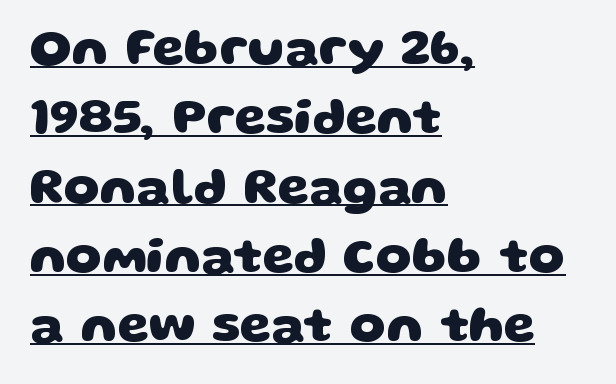
{"serif": "no", "bold": "yes", "weight": "heavy", "width": "wide", "stroke_contrast": "low", "x_height": "large", "monospaced": "no", "underline": "yes", "align": "left", "line_spacing": "normal", "line_spacing_ratio": 1.36, "letter_spacing": "normal", "letter_spacing_em": 0.0, "glyph_px": 51}
